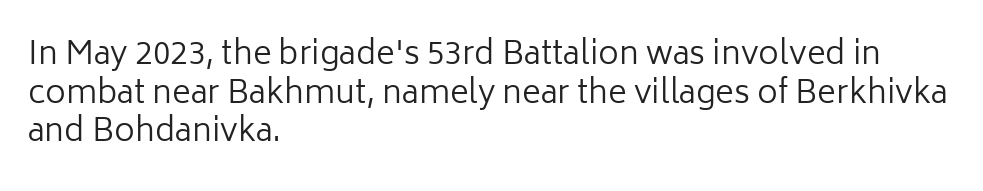
The image shows 32 px regular-weight sans-serif type, upright; set left-aligned, line spacing 1.21x, normal letter spacing, not underlined; low stroke contrast and a medium x-height.
